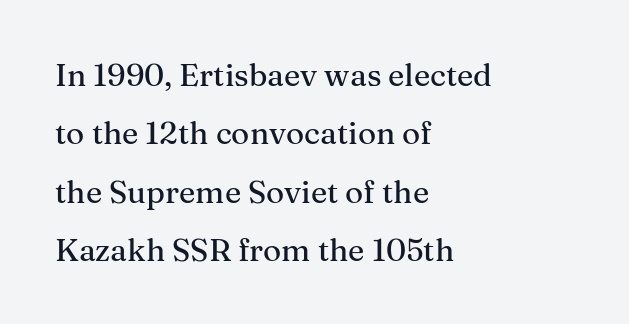
The image shows 31 px serif type, upright; set left-aligned, line spacing 1.88x, normal letter spacing, not underlined; medium stroke contrast and a medium x-height.
